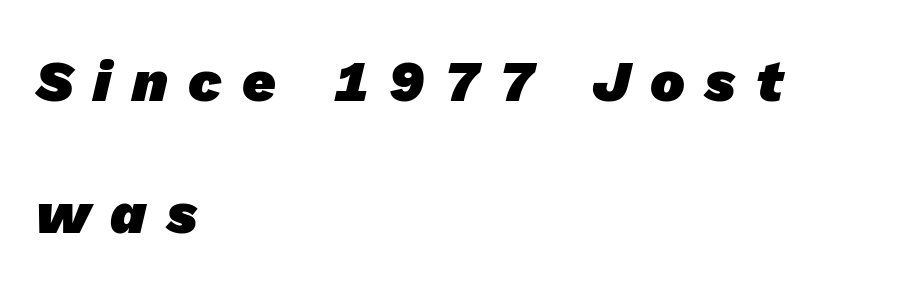
Display-style spreading of the glyphs; the letterfit is very open. Bare-footed words on every line. The letters advance in unequal steps, a hallmark of proportional type. The line-height multiplier appears high, well above default.
